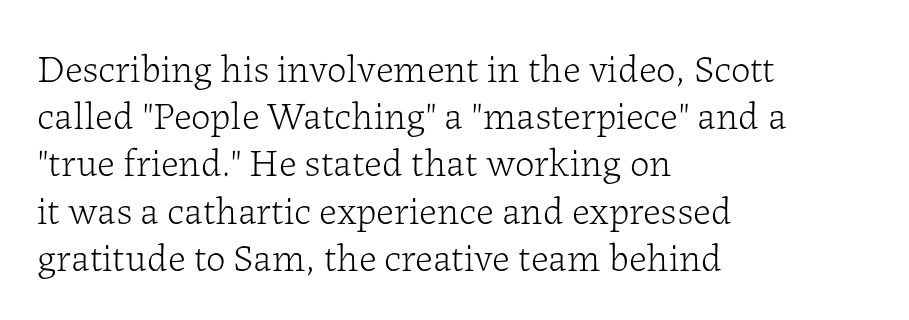
Q: Is the text bold? A: No.
Q: Is the text italic (slanted)? A: No, it is upright.
Q: Is the typeface a serif or a sans-serif typeface? A: Serif.
Q: Is the text underlined? A: No.
Q: How is the paragraph aligned? A: Left-aligned.
Q: Is the spacing between letters normal or unusually wide? A: Normal.
Q: Width (condensed, normal, or wide)? A: Normal.
Q: Stroke contrast? A: Low.
Q: x-height? A: Medium.
Q: Monospaced? A: No.
